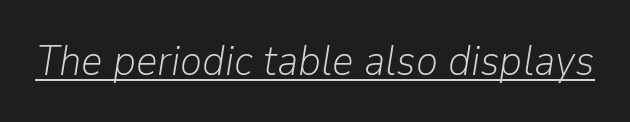
Q: Is the text bold? A: No.
Q: Is the text italic (slanted)? A: Yes, it leans right by about 9 degrees.
Q: Is the text underlined? A: Yes.
Q: Is the spacing between letters normal or unusually wide? A: Normal.
Q: Width (condensed, normal, or wide)? A: Normal.
Q: Stroke contrast? A: Low.
Q: x-height? A: Medium.
Q: Monospaced? A: No.
